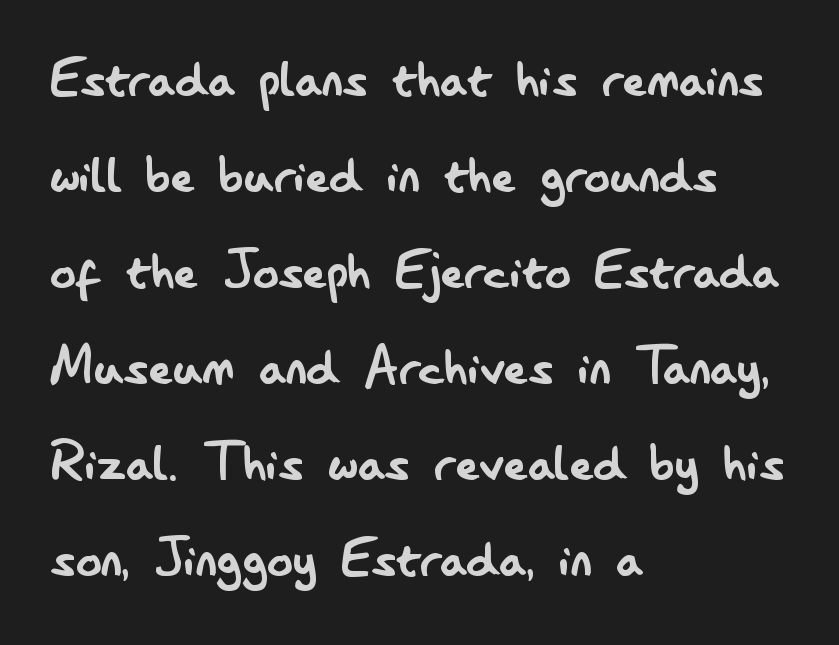
Quick note: not italic, upright. Note the varied advance widths — an 'i' is clearly narrower than an 'm'. This sample uses a sans-serif face. Nobody touched the tracking dial on this one. The zone under the glyphs is completely vacant.
